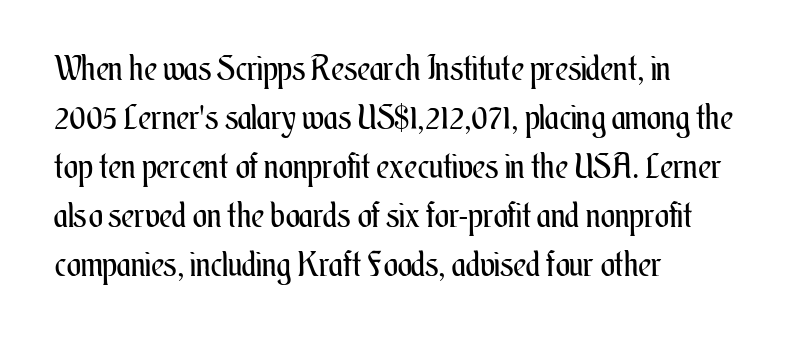
The image shows 34 px regular-weight, condensed type, upright; set left-aligned, normal line spacing (1.44x), normal letter spacing, not underlined; medium stroke contrast and a small x-height.
